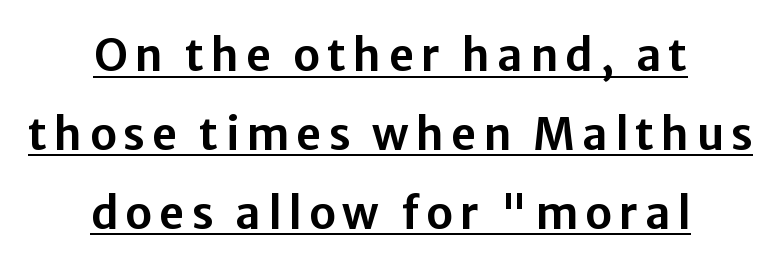
The image shows 44 px sans-serif type, upright; set centered, line spacing 1.79x, underlined; low stroke contrast and a medium x-height.
